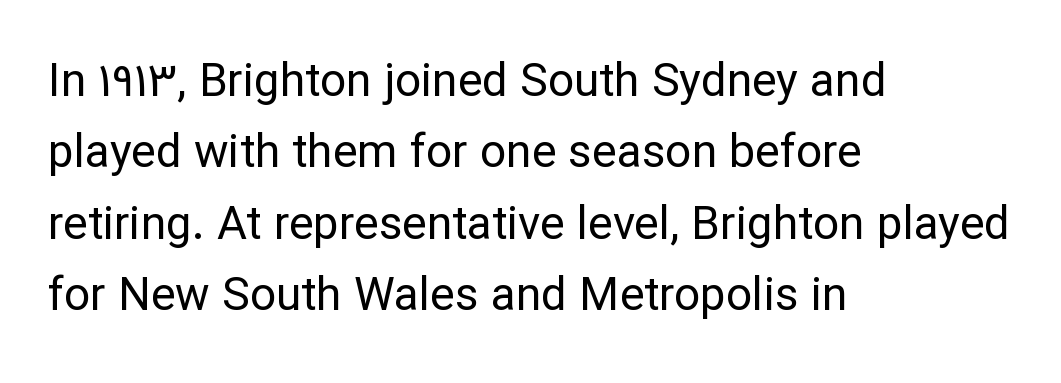
The image shows 46 px regular-weight sans-serif type, upright; set left-aligned, normal line spacing (1.55x), normal letter spacing, not underlined; low stroke contrast and a medium x-height.
